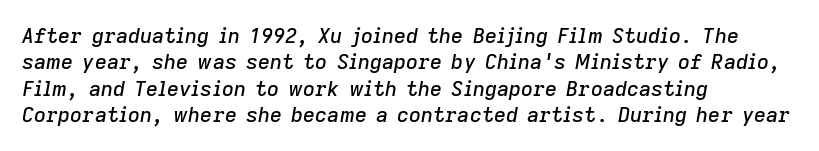
{"italic": "yes", "lean": "right", "slant_degrees": 9, "underline": "no", "align": "left", "line_spacing": "normal", "line_spacing_ratio": 1.26, "letter_spacing": "normal", "letter_spacing_em": 0.0, "glyph_px": 21}
